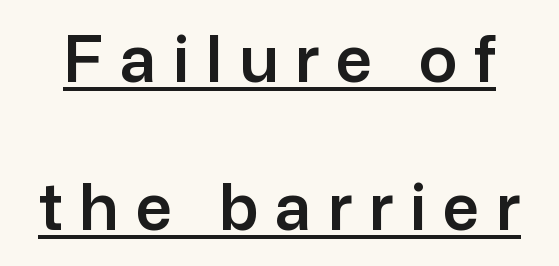
The image shows 64 px sans-serif type, upright; set loose line spacing (2.31x), unusually wide letter spacing (+0.26 em), underlined; low stroke contrast and a medium x-height.
